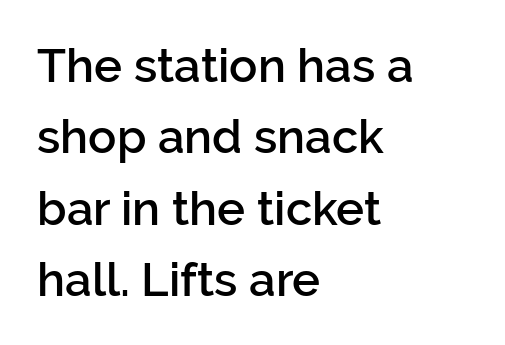
Q: Is the text bold? A: Semi-bold.
Q: Is the text italic (slanted)? A: No, it is upright.
Q: Is the typeface a serif or a sans-serif typeface? A: Sans-serif.
Q: Is the text underlined? A: No.
Q: How is the paragraph aligned? A: Left-aligned.
Q: Is the spacing between letters normal or unusually wide? A: Normal.
Q: Is the spacing between lines tight, normal or loose? A: Normal.
Q: Width (condensed, normal, or wide)? A: Normal.
Q: Stroke contrast? A: Low.
Q: x-height? A: Medium.
Q: Monospaced? A: No.
